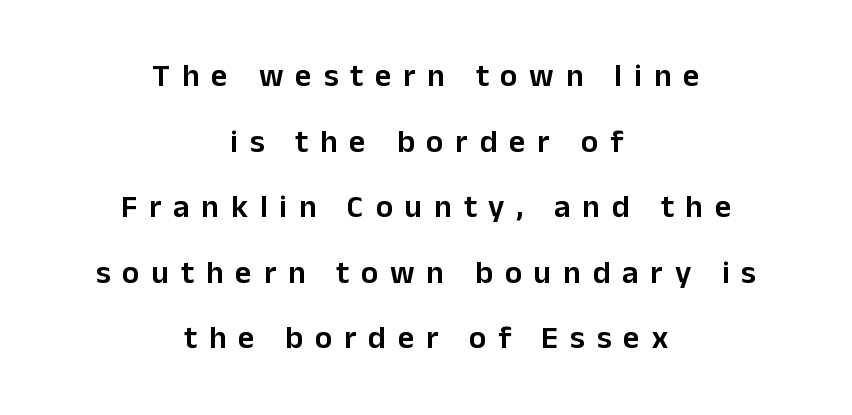
Q: Is the text bold? A: Semi-bold.
Q: Is the text italic (slanted)? A: No, it is upright.
Q: Is the typeface a serif or a sans-serif typeface? A: Sans-serif.
Q: Is the text underlined? A: No.
Q: How is the paragraph aligned? A: Centered.
Q: Is the spacing between letters normal or unusually wide? A: Unusually wide.
Q: Is the spacing between lines tight, normal or loose? A: Loose.
Q: Width (condensed, normal, or wide)? A: Normal.
Q: Stroke contrast? A: Low.
Q: x-height? A: Medium.
Q: Monospaced? A: No.
